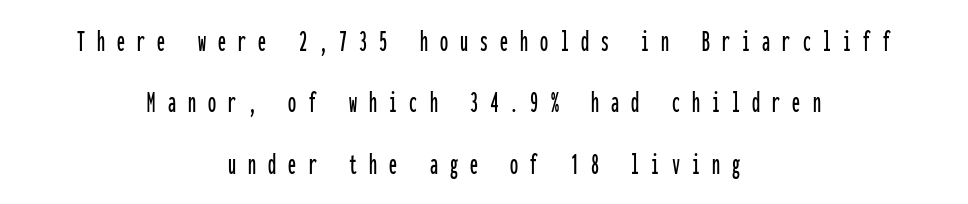
{"serif": "no", "italic": "no", "width": "condensed", "stroke_contrast": "low", "x_height": "medium", "monospaced": "yes", "underline": "no", "align": "center", "line_spacing": "loose", "line_spacing_ratio": 1.92, "letter_spacing": "wide", "letter_spacing_em": 0.38, "glyph_px": 32}
